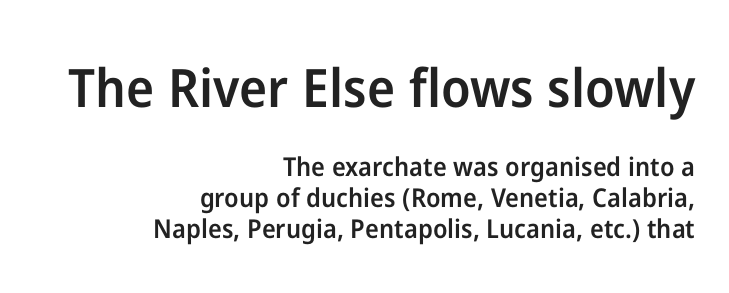
In terms of letterform style, serifs are entirely absent. Block one is the big one; block two sits smaller underneath. The font's upright variant was chosen for this text. The area under the type is left untouched. Line ends are locked; line starts wander. The rendering uses natural spacing where letterforms have individual widths.
